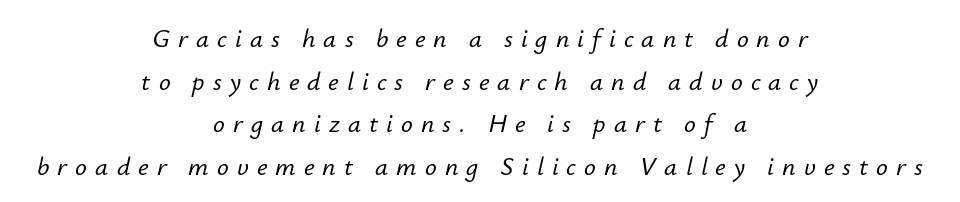
{"italic": "yes", "lean": "right", "slant_degrees": 12, "underline": "no", "align": "center", "line_spacing": "normal", "line_spacing_ratio": 1.64, "letter_spacing": "wide", "letter_spacing_em": 0.31, "glyph_px": 26}
